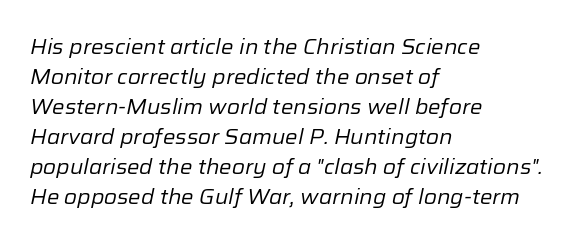
The image shows 21 px text type, italic (leaning right); set left-aligned, normal line spacing (1.43x), normal letter spacing, not underlined.
